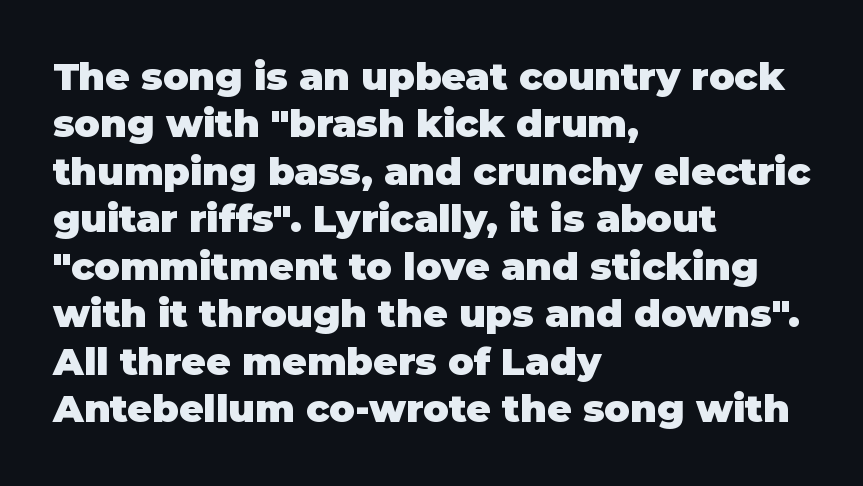
The image shows 38 px heavy sans-serif type, upright; set left-aligned, normal line spacing (1.25x), normal letter spacing, not underlined; low stroke contrast and a large x-height.
